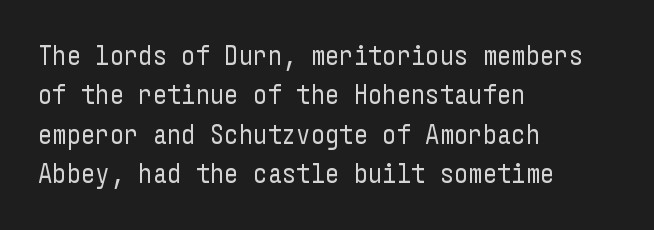
Q: Is the text bold? A: No.
Q: Is the text italic (slanted)? A: No, it is upright.
Q: Is the typeface a serif or a sans-serif typeface? A: Sans-serif.
Q: Is the text underlined? A: No.
Q: How is the paragraph aligned? A: Left-aligned.
Q: Is the spacing between letters normal or unusually wide? A: Normal.
Q: Is the spacing between lines tight, normal or loose? A: Normal.
Q: Width (condensed, normal, or wide)? A: Condensed.
Q: Stroke contrast? A: Low.
Q: x-height? A: Medium.
